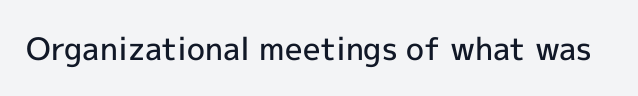
Q: Is the text bold? A: Semi-bold.
Q: Is the text italic (slanted)? A: No, it is upright.
Q: Is the typeface a serif or a sans-serif typeface? A: Sans-serif.
Q: Is the text underlined? A: No.
Q: Is the spacing between letters normal or unusually wide? A: Normal.
Q: Width (condensed, normal, or wide)? A: Normal.
Q: x-height? A: Medium.
Q: Monospaced? A: No.
